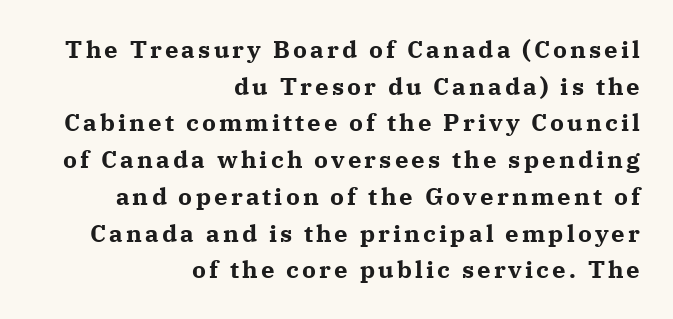
{"italic": "no", "bold": "yes", "underline": "no", "align": "right", "line_spacing": "normal", "line_spacing_ratio": 1.53, "glyph_px": 24}
